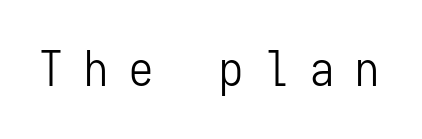
The image shows 48 px light, condensed sans-serif type, upright, monospaced; set unusually wide letter spacing (+0.44 em), not underlined; low stroke contrast and a medium x-height.
